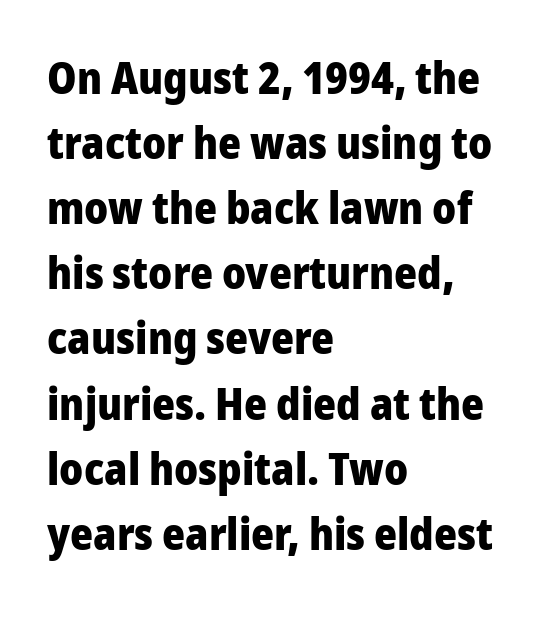
{"serif": "no", "italic": "no", "bold": "yes", "weight": "heavy", "width": "normal", "stroke_contrast": "low", "x_height": "medium", "monospaced": "no", "underline": "no", "align": "left", "line_spacing": "normal", "line_spacing_ratio": 1.48, "letter_spacing": "normal", "letter_spacing_em": 0.0, "glyph_px": 44}
